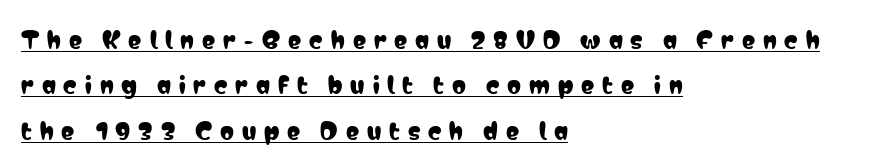
The image shows 22 px text type, upright; set left-aligned, loose line spacing (2.06x), unusually wide letter spacing (+0.36 em), underlined.
